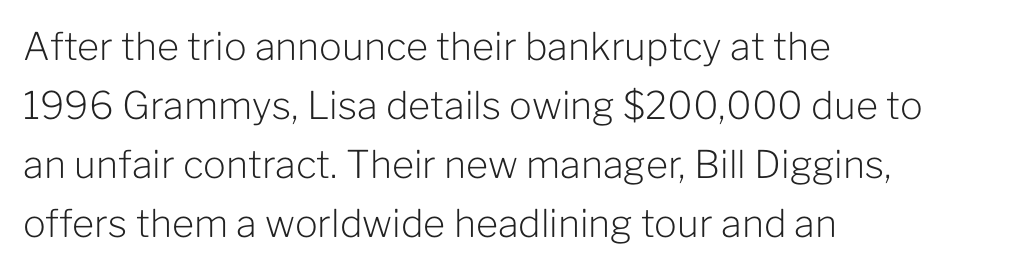
{"serif": "no", "italic": "no", "bold": "no", "weight": "light", "width": "normal", "stroke_contrast": "low", "x_height": "medium", "monospaced": "no", "underline": "no", "align": "left", "line_spacing": "normal", "line_spacing_ratio": 1.55, "letter_spacing": "normal", "letter_spacing_em": 0.0, "glyph_px": 38}
